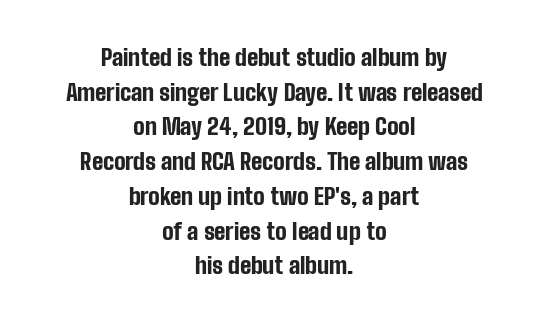
The image shows 23 px bold type, upright; set centered, normal line spacing (1.51x), normal letter spacing, not underlined.
